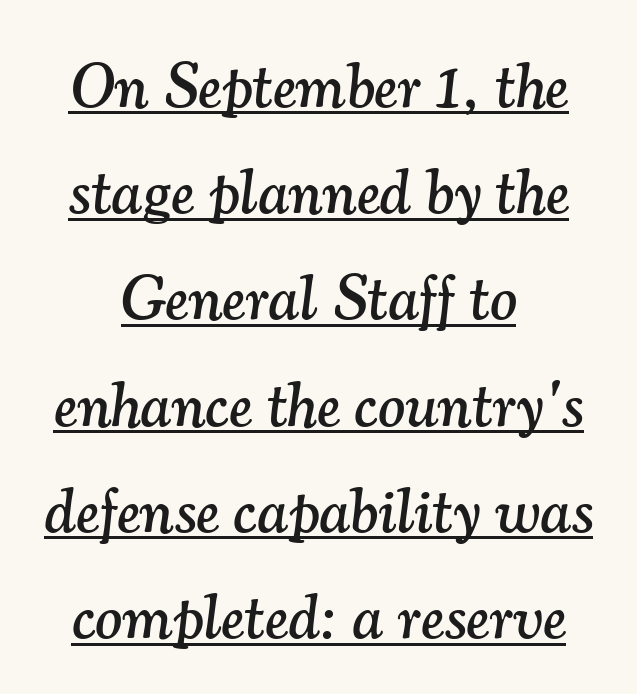
Q: Is the text italic (slanted)? A: Yes, it leans right by about 7 degrees.
Q: Is the typeface a serif or a sans-serif typeface? A: Serif.
Q: Is the text underlined? A: Yes.
Q: How is the paragraph aligned? A: Centered.
Q: Is the spacing between letters normal or unusually wide? A: Normal.
Q: Is the spacing between lines tight, normal or loose? A: Normal.
Q: Width (condensed, normal, or wide)? A: Normal.
Q: Stroke contrast? A: Medium.
Q: x-height? A: Small.
Q: Monospaced? A: No.
